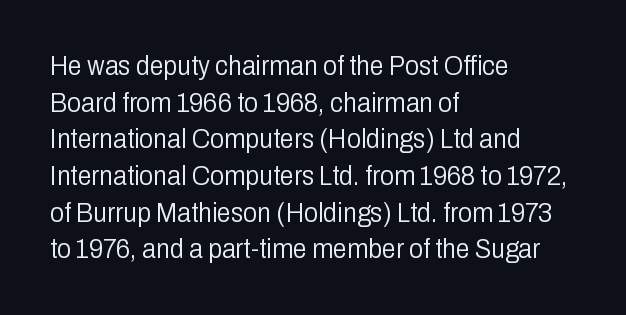
{"serif": "no", "italic": "no", "bold": "no", "weight": "light", "width": "condensed", "stroke_contrast": "low", "x_height": "medium", "monospaced": "no", "underline": "no", "align": "left", "line_spacing": "normal", "line_spacing_ratio": 1.31, "letter_spacing": "normal", "letter_spacing_em": 0.0, "glyph_px": 28}
